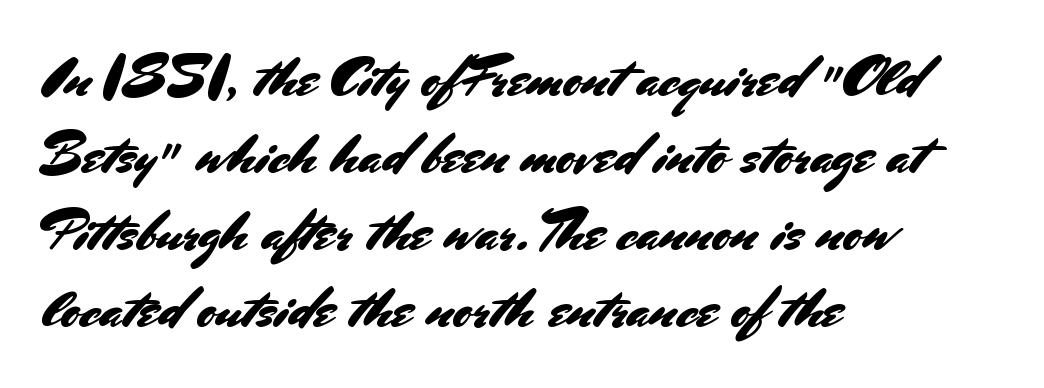
Short note: letters normally spaced. Notice how the passage keeps a crisp vertical edge on the left only. Students, observe: this is what conventionally led text looks like. In terms of letterform style, serifs are entirely absent. This sample has the flowing, uneven cadence of proportional lettering.
